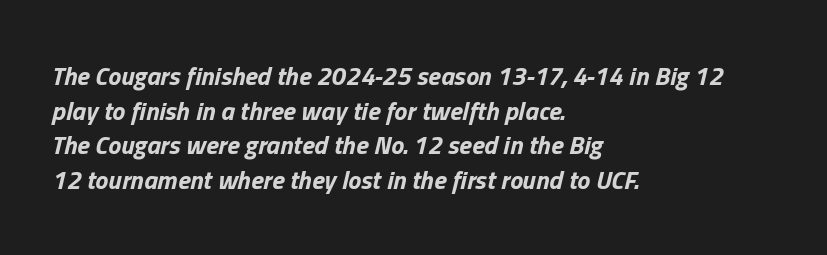
The tracking reads as untouched default to a designer's eye. The words here are not underlined. Students, observe: this is what conventionally led text looks like. The glyphs look as if they've been sheared to an angle. The passage is arranged the way most books set body copy — flush left. Compared with an ordinary text face, these strokes are far heavier — a full bold.
